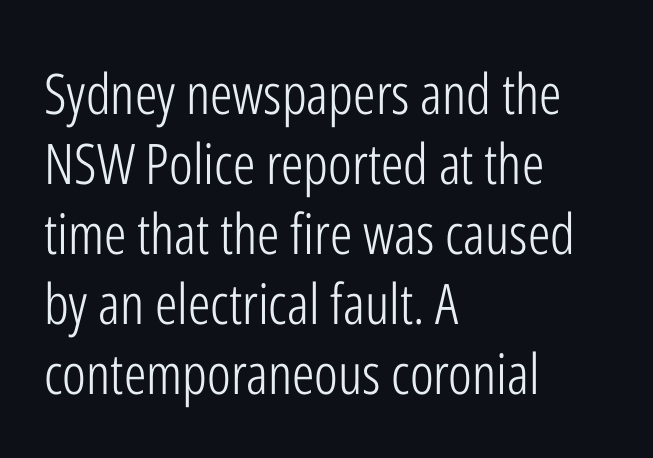
Do the characters align in a grid? No, the font is proportional. Nope, no serifs anywhere on these letters. Short and long lines alike share a common starting point at left. A typesetter would call this leading conventional body-copy spacing. Compared with typical body copy, the letter spacing here is the same.
